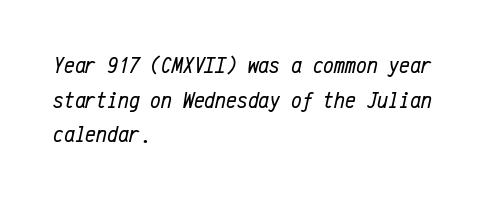
{"italic": "yes", "lean": "right", "slant_degrees": 12, "bold": "no", "underline": "no", "align": "left", "line_spacing": "normal", "line_spacing_ratio": 1.44, "letter_spacing": "normal", "letter_spacing_em": 0.0, "glyph_px": 24}
